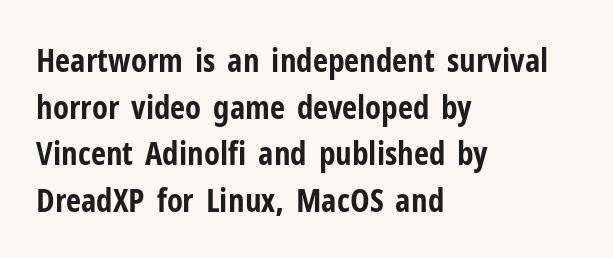
{"serif": "no", "italic": "no", "bold": "yes", "weight": "bold", "width": "condensed", "stroke_contrast": "low", "x_height": "medium", "monospaced": "no", "underline": "no", "align": "left", "line_spacing": "normal", "line_spacing_ratio": 1.41, "letter_spacing": "normal", "letter_spacing_em": 0.0, "glyph_px": 33}
